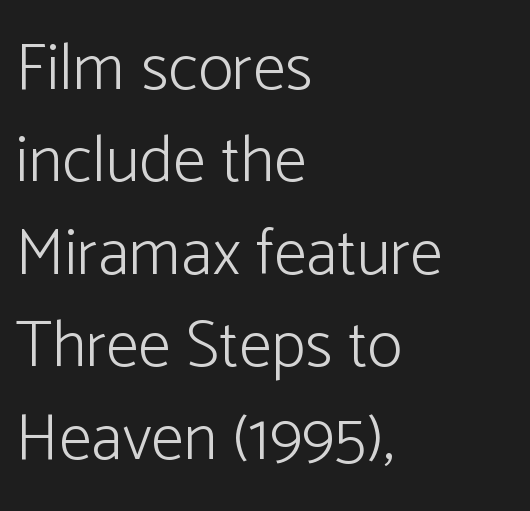
Regular leading. Visually the block forms a straight wall on the left and a jagged coastline on the right. Look at the bottom of the vertical strokes: they stop flat, with no serifs. The face used here is proportionally spaced, like ordinary book or web type. Ink coverage per letter is moderate at most.
